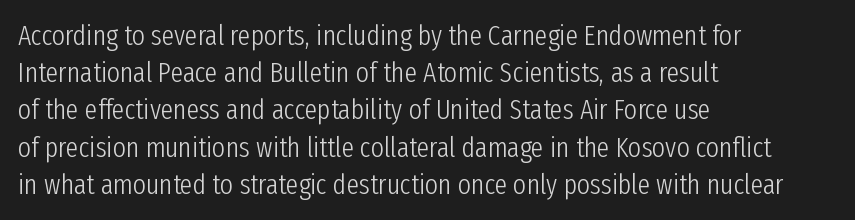
The lettering holds an erect, upright posture throughout. Default kerning and tracking; the words read as compact shapes. No word sits above an underline. Caption: face not bold, strokes unweighted. The leading is moderate, giving the passage an even texture.
